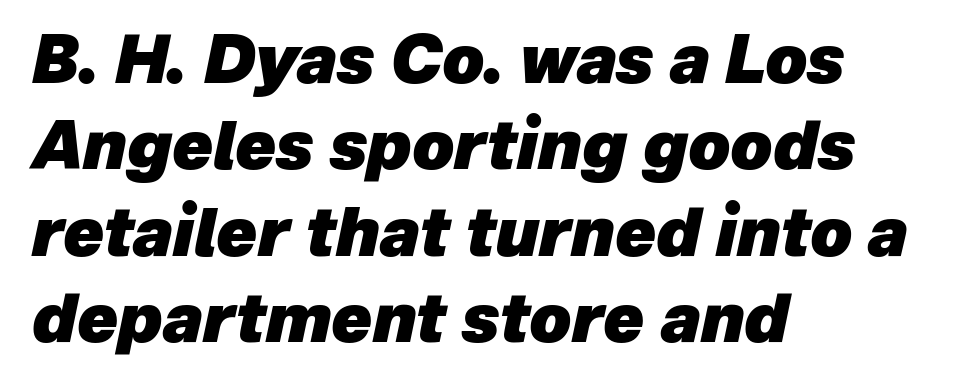
{"italic": "yes", "lean": "right", "slant_degrees": 12, "bold": "yes", "weight": "heavy", "width": "normal", "stroke_contrast": "low", "x_height": "medium", "monospaced": "no", "underline": "no", "align": "left", "line_spacing": "normal", "line_spacing_ratio": 1.31, "letter_spacing": "normal", "letter_spacing_em": 0.0, "glyph_px": 66}
